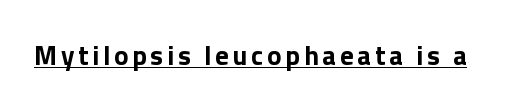
The image shows 27 px bold type, upright; set underlined.
